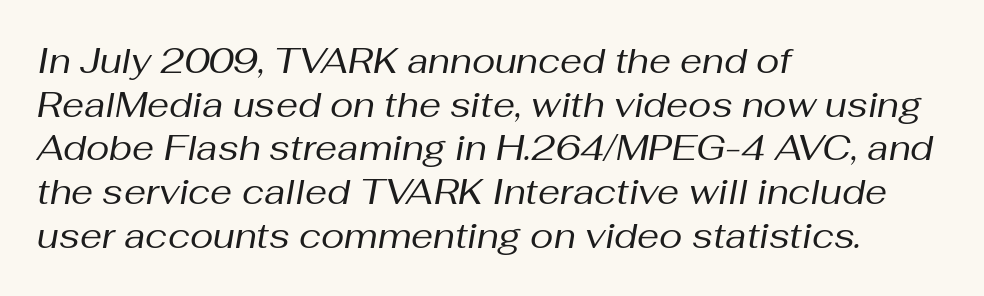
Q: Is the text bold? A: No.
Q: Is the text italic (slanted)? A: Yes, it leans right by about 10 degrees.
Q: Is the text underlined? A: No.
Q: How is the paragraph aligned? A: Left-aligned.
Q: Is the spacing between letters normal or unusually wide? A: Normal.
Q: Is the spacing between lines tight, normal or loose? A: Normal.
Q: Width (condensed, normal, or wide)? A: Normal.
Q: Stroke contrast? A: Medium.
Q: x-height? A: Medium.
Q: Monospaced? A: No.
